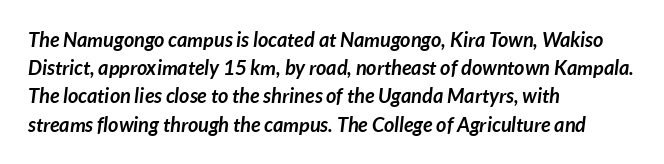
{"bold": "yes", "underline": "no", "align": "left", "line_spacing": "normal", "line_spacing_ratio": 1.41, "letter_spacing": "normal", "letter_spacing_em": 0.0, "glyph_px": 20}
